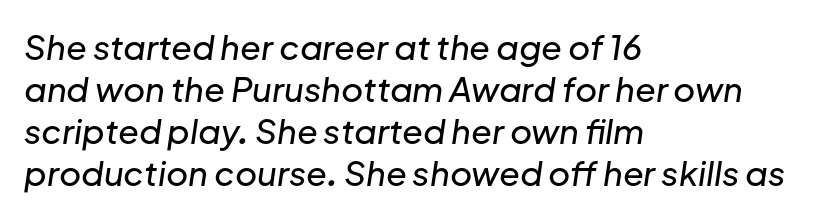
{"italic": "yes", "lean": "right", "slant_degrees": 8, "width": "normal", "stroke_contrast": "low", "x_height": "medium", "monospaced": "no", "underline": "no", "align": "left", "line_spacing_ratio": 1.24, "letter_spacing": "normal", "letter_spacing_em": 0.0, "glyph_px": 34}
